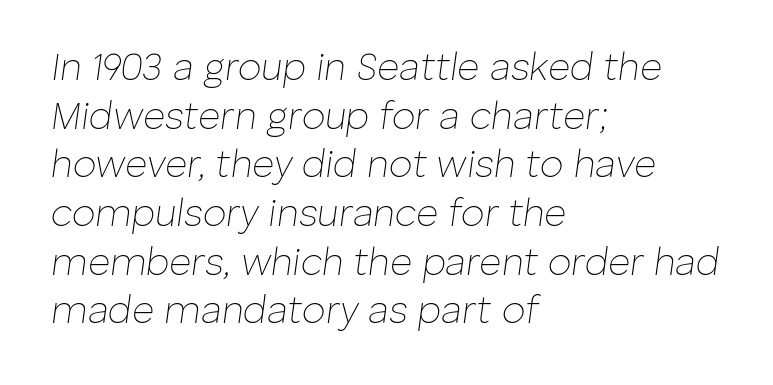
Q: Is the text bold? A: No.
Q: Is the text italic (slanted)? A: Yes, it leans right by about 8 degrees.
Q: Is the text underlined? A: No.
Q: How is the paragraph aligned? A: Left-aligned.
Q: Is the spacing between letters normal or unusually wide? A: Normal.
Q: Is the spacing between lines tight, normal or loose? A: Normal.
Q: Width (condensed, normal, or wide)? A: Normal.
Q: Stroke contrast? A: Low.
Q: x-height? A: Medium.
Q: Monospaced? A: No.
